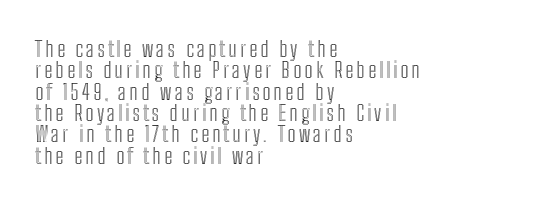
The image shows 22 px text type, upright; set left-aligned, tight line spacing (0.97x), not underlined.
